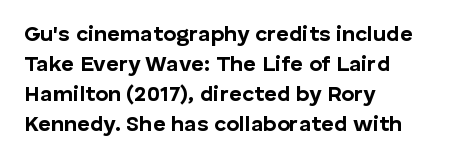
{"italic": "no", "bold": "yes", "underline": "no", "align": "left", "line_spacing": "normal", "line_spacing_ratio": 1.37, "letter_spacing": "normal", "letter_spacing_em": 0.0, "glyph_px": 22}
